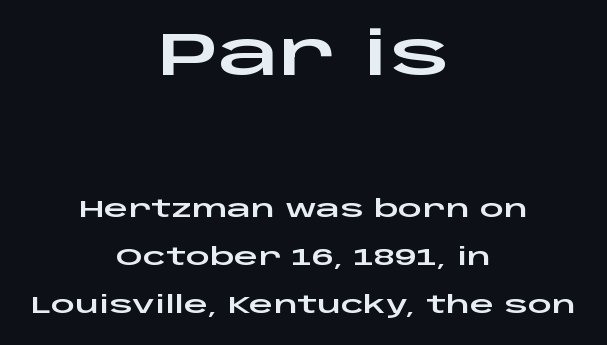
The image shows 61 px wide sans-serif type, upright; set centered, loose line spacing (2.0x), normal letter spacing, not underlined; the first (top) block is 2.54x larger; low stroke contrast and a large x-height.
